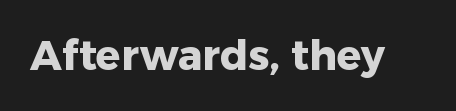
The image shows 41 px heavy sans-serif type, upright; set normal letter spacing, not underlined; low stroke contrast and a medium x-height.
